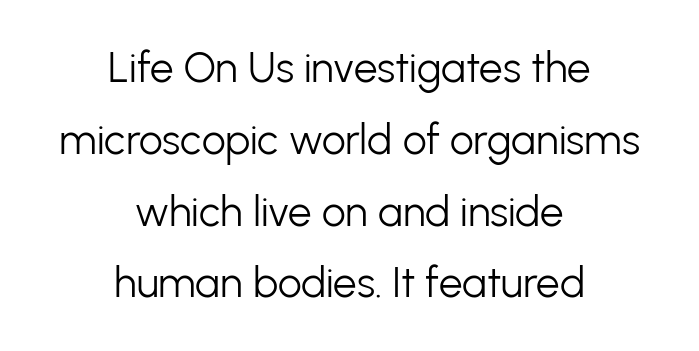
The image shows 42 px light sans-serif type, upright; set centered, line spacing 1.71x, normal letter spacing, not underlined; low stroke contrast and a medium x-height.
